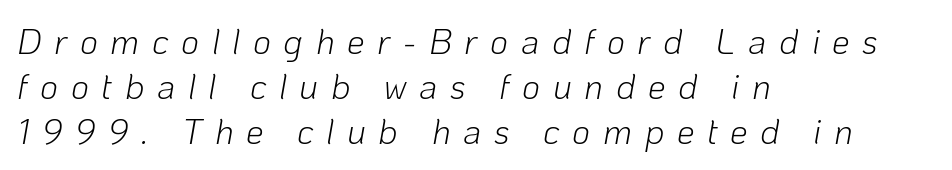
{"italic": "yes", "lean": "right", "slant_degrees": 10, "bold": "no", "weight": "light", "width": "normal", "stroke_contrast": "low", "x_height": "medium", "monospaced": "no", "underline": "no", "align": "left", "line_spacing": "normal", "line_spacing_ratio": 1.28, "letter_spacing": "wide", "letter_spacing_em": 0.36, "glyph_px": 35}
